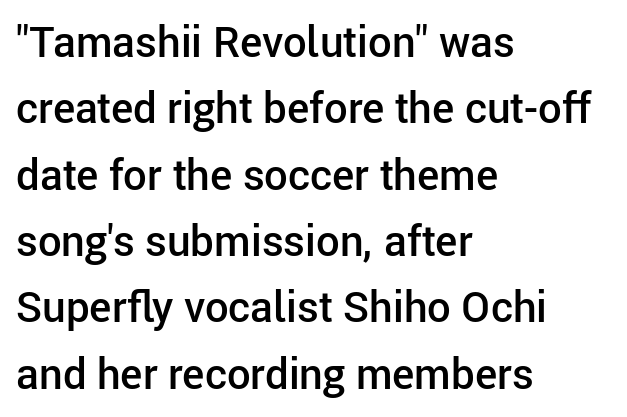
Nope, not italic — everything's standing straight. This is the in-between weight designers call semibold or demi. Character widths vary here, with narrow letters taking less room than wide ones. The paragraph has a hard left edge and a soft right edge. The vertical gap from one line to the next is medium.
